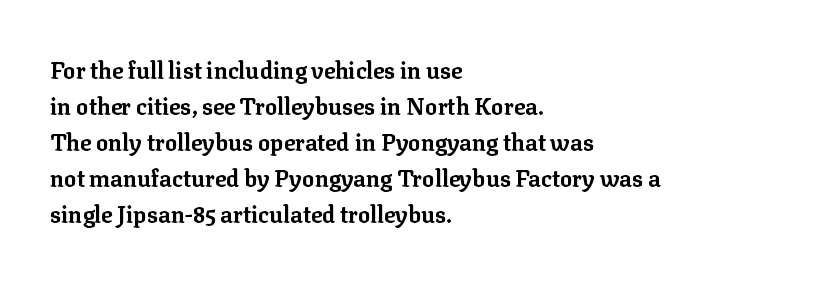
Q: Is the text bold? A: Yes.
Q: Is the text italic (slanted)? A: No, it is upright.
Q: Is the text underlined? A: No.
Q: How is the paragraph aligned? A: Left-aligned.
Q: Is the spacing between letters normal or unusually wide? A: Normal.
Q: Is the spacing between lines tight, normal or loose? A: Normal.
